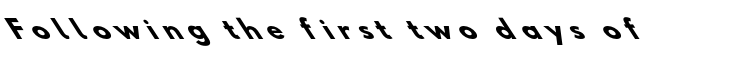
The image shows 25 px bold type; set unusually wide letter spacing (+0.29 em), not underlined.
